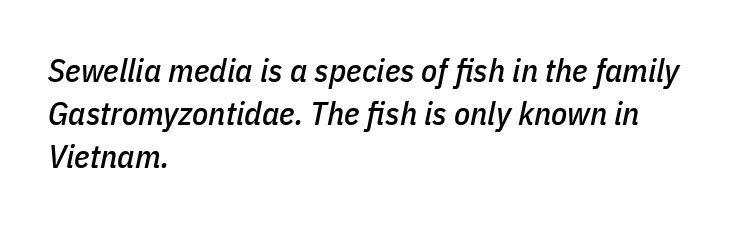
What stands out about the letter spacing? Nothing — it is the standard amount. Posture: slanted. Underline: absent. The ragged edge is on the right, which tells us the setting is flush left.
